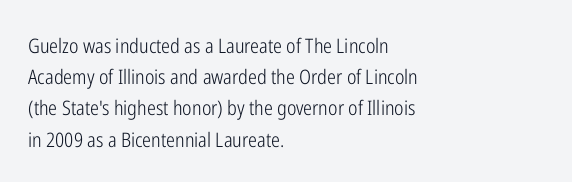
{"italic": "no", "bold": "no", "underline": "no", "align": "left", "line_spacing": "normal", "line_spacing_ratio": 1.56, "letter_spacing": "normal", "letter_spacing_em": 0.0, "glyph_px": 20}
